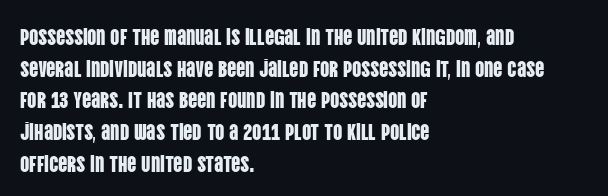
The tracking reads as untouched default to a designer's eye. These lines were composed using upright roman letters. A clean baseline with only descenders dipping below it. The designer left line spacing at the default. The lines are quadded left.
